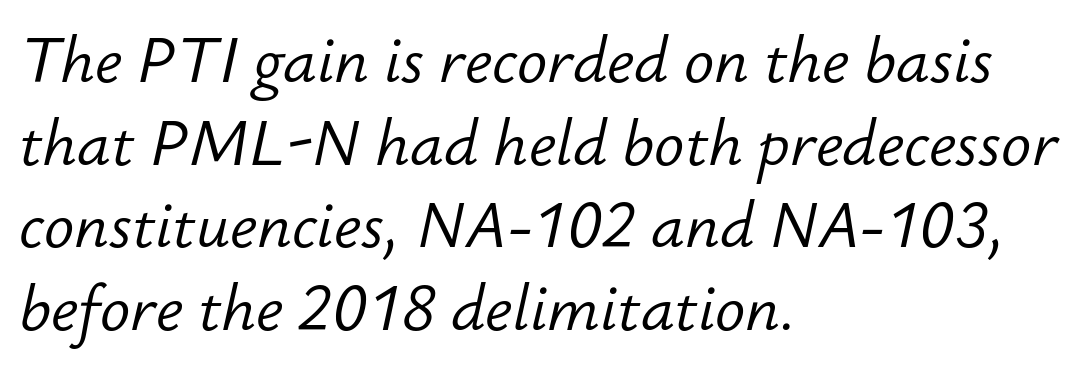
Q: Is the text bold? A: No.
Q: Is the text italic (slanted)? A: Yes, it leans right by about 12 degrees.
Q: Is the text underlined? A: No.
Q: How is the paragraph aligned? A: Left-aligned.
Q: Is the spacing between letters normal or unusually wide? A: Normal.
Q: Is the spacing between lines tight, normal or loose? A: Normal.
Q: Width (condensed, normal, or wide)? A: Normal.
Q: Stroke contrast? A: Low.
Q: x-height? A: Small.
Q: Monospaced? A: No.
